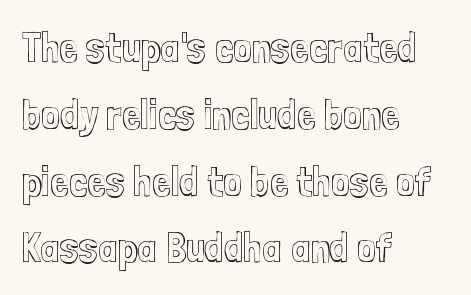
Does the copy run flush right? No — it runs flush left. Do the characters align in a grid? No, the font is proportional. You could call the tracking neutral — neither tight nor loose. Rule under the text: the space is simply empty. This sample uses an upright cut, with every glyph sitting square on the baseline. A typesetter would call this leading conventional body-copy spacing.
